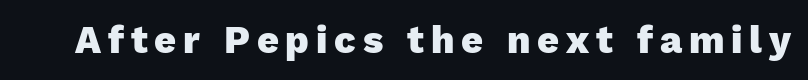
Serifs: no, the terminals of the letterforms are clean. Glance below the letters and you will spot only blank space. Is there any slant? The stems are plumb. Is this a fixed-width face? No — the glyphs have proportional, varying widths.
